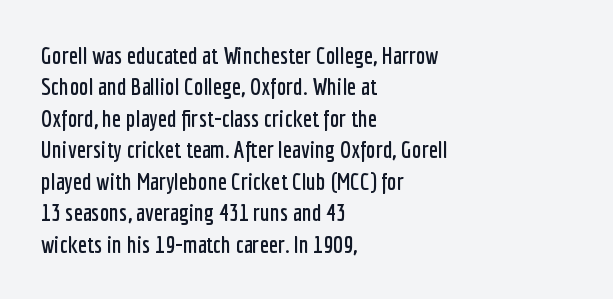
The image shows 24 px text type, upright; set left-aligned, normal line spacing (1.31x), normal letter spacing, not underlined.
